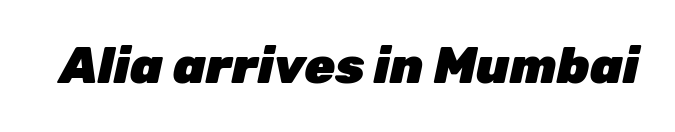
Q: Is the text bold? A: Yes.
Q: Is the text italic (slanted)? A: Yes, it leans right by about 12 degrees.
Q: Is the text underlined? A: No.
Q: Is the spacing between letters normal or unusually wide? A: Normal.
Q: Width (condensed, normal, or wide)? A: Normal.
Q: Stroke contrast? A: Low.
Q: x-height? A: Medium.
Q: Monospaced? A: No.
